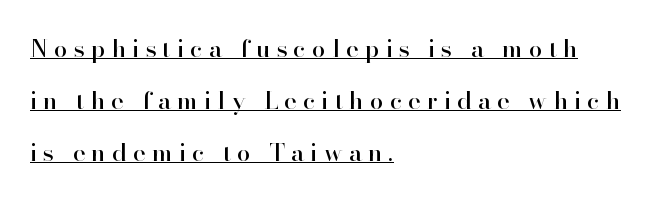
Q: Is the text italic (slanted)? A: No, it is upright.
Q: Is the text underlined? A: Yes.
Q: How is the paragraph aligned? A: Left-aligned.
Q: Is the spacing between letters normal or unusually wide? A: Unusually wide.
Q: Is the spacing between lines tight, normal or loose? A: Loose.
